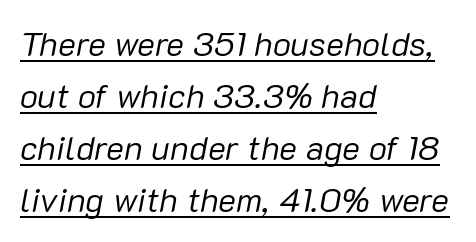
The face used here is proportionally spaced, like ordinary book or web type. Each line starts at the same left margin while the right side varies. In terms of leading, this rendering sits right in the middle. The specimen includes a rule beneath the text block's lines.
